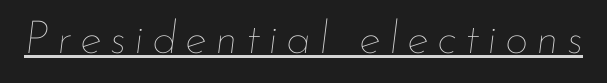
Q: Is the text bold? A: No.
Q: Is the text italic (slanted)? A: Yes, it leans right by about 7 degrees.
Q: Is the text underlined? A: Yes.
Q: Width (condensed, normal, or wide)? A: Normal.
Q: Stroke contrast? A: Low.
Q: x-height? A: Small.
Q: Monospaced? A: No.
